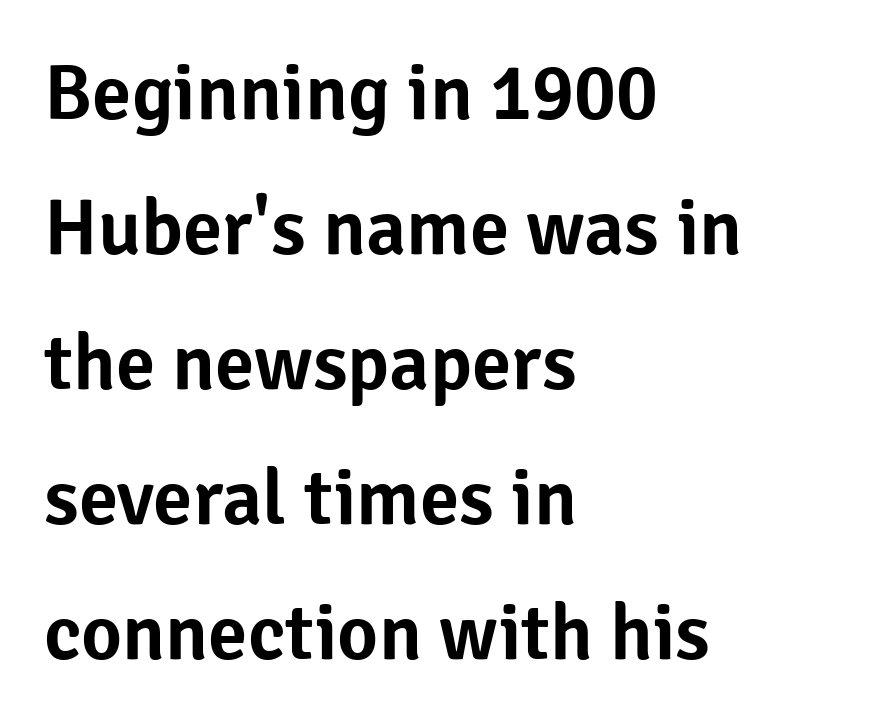
Q: Is the text italic (slanted)? A: No, it is upright.
Q: Is the typeface a serif or a sans-serif typeface? A: Sans-serif.
Q: Is the text underlined? A: No.
Q: How is the paragraph aligned? A: Left-aligned.
Q: Is the spacing between letters normal or unusually wide? A: Normal.
Q: Width (condensed, normal, or wide)? A: Normal.
Q: Stroke contrast? A: Low.
Q: x-height? A: Medium.
Q: Monospaced? A: No.
